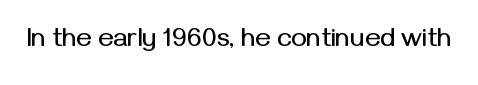
The image shows 26 px text type, upright; set normal letter spacing, not underlined.
